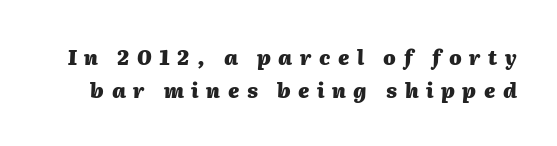
The image shows 20 px bold type, italic (leaning right); set normal line spacing (1.67x), unusually wide letter spacing (+0.38 em), not underlined.
